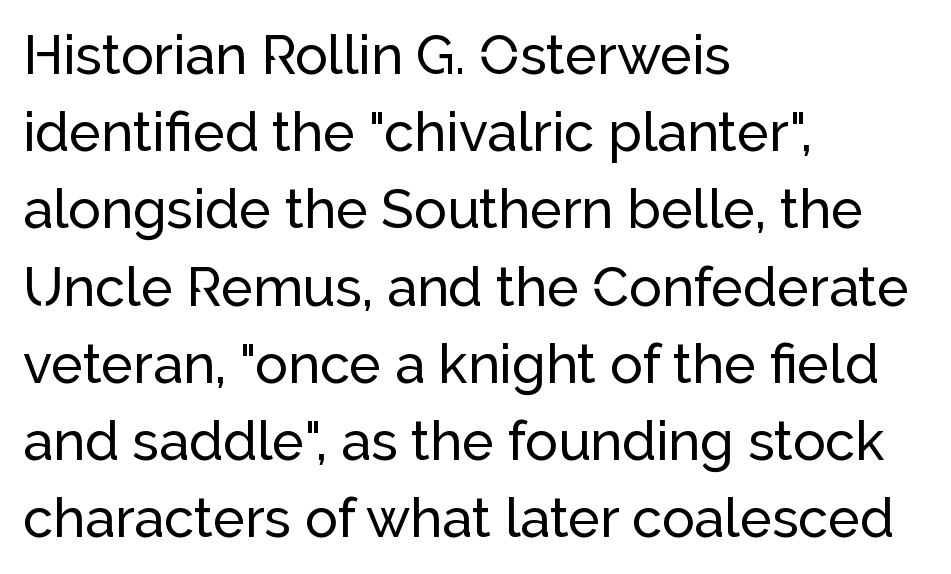
Stroke terminals: plain, sans-serif. Rendered with straight, roman letterforms. The passage shown is typed in a proportional face where columns would drift. Evenly set lines give the paragraph a standard silhouette. Caption: standard tracking, unaltered.
